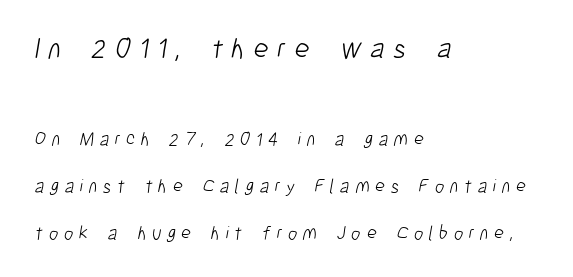
The image shows 29 px light, condensed sans-serif type; set left-aligned, loose line spacing (2.47x), unusually wide letter spacing (+0.3 em), not underlined; the first (top) block is 1.53x larger; low stroke contrast and a medium x-height.
